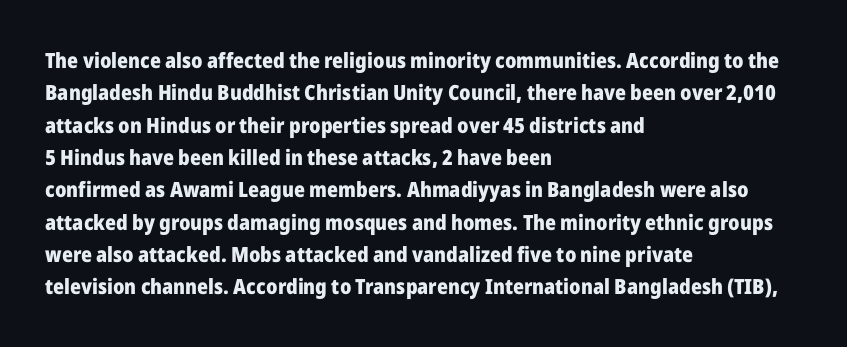
{"italic": "no", "bold": "yes", "underline": "no", "align": "left", "line_spacing": "normal", "line_spacing_ratio": 1.54, "letter_spacing": "normal", "letter_spacing_em": 0.0, "glyph_px": 21}
